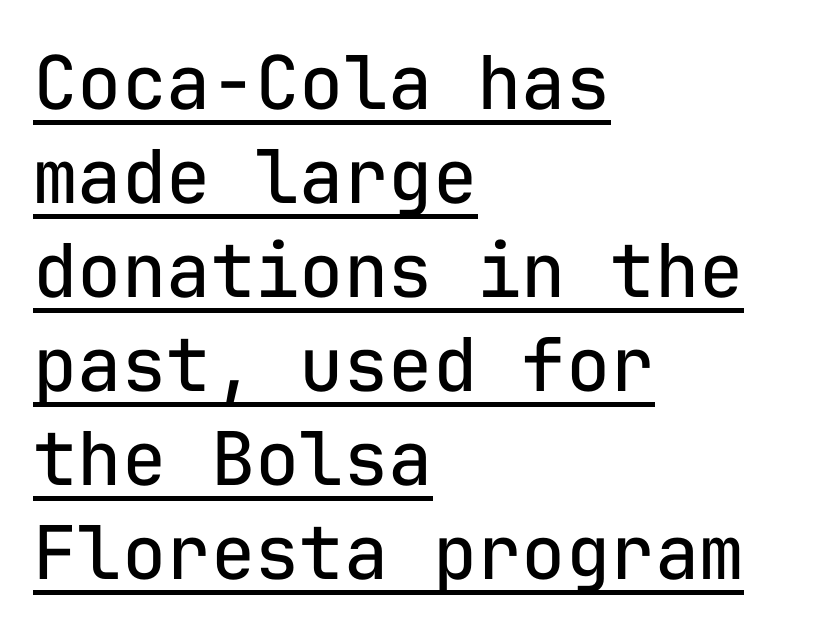
{"serif": "no", "italic": "no", "bold": "no", "weight": "regular", "width": "normal", "stroke_contrast": "low", "x_height": "medium", "monospaced": "yes", "underline": "yes", "align": "left", "line_spacing": "normal", "line_spacing_ratio": 1.27, "letter_spacing": "normal", "letter_spacing_em": 0.0, "glyph_px": 74}
